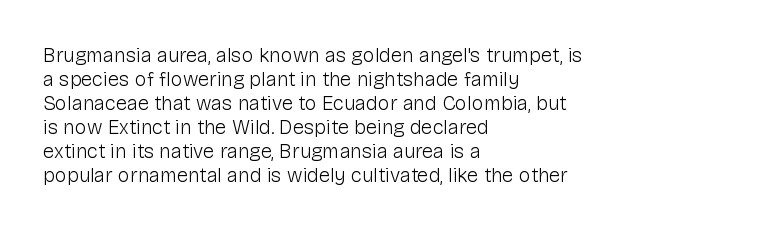
Q: Is the text bold? A: No.
Q: Is the text italic (slanted)? A: No, it is upright.
Q: Is the text underlined? A: No.
Q: How is the paragraph aligned? A: Left-aligned.
Q: Is the spacing between letters normal or unusually wide? A: Normal.
